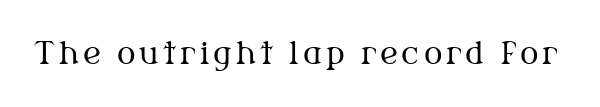
Q: Is the text bold? A: No.
Q: Is the text italic (slanted)? A: No, it is upright.
Q: Is the typeface a serif or a sans-serif typeface? A: Serif.
Q: Is the text underlined? A: No.
Q: Width (condensed, normal, or wide)? A: Normal.
Q: Stroke contrast? A: Medium.
Q: x-height? A: Medium.
Q: Monospaced? A: No.
